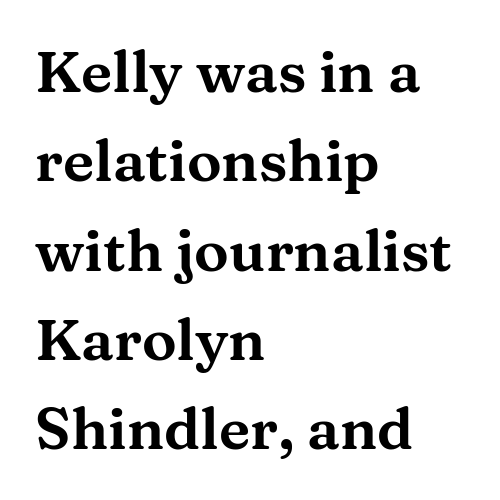
The image shows 58 px wide serif type, upright; set left-aligned, normal line spacing (1.54x), normal letter spacing, not underlined; medium stroke contrast and a medium x-height.
